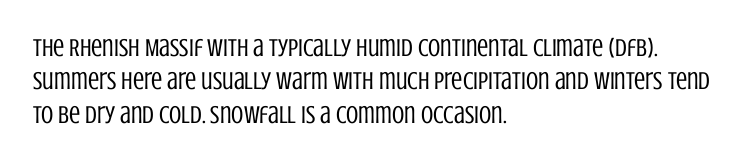
{"italic": "no", "bold": "no", "underline": "no", "align": "left", "line_spacing": "normal", "line_spacing_ratio": 1.34, "letter_spacing": "normal", "letter_spacing_em": 0.0, "glyph_px": 25}
